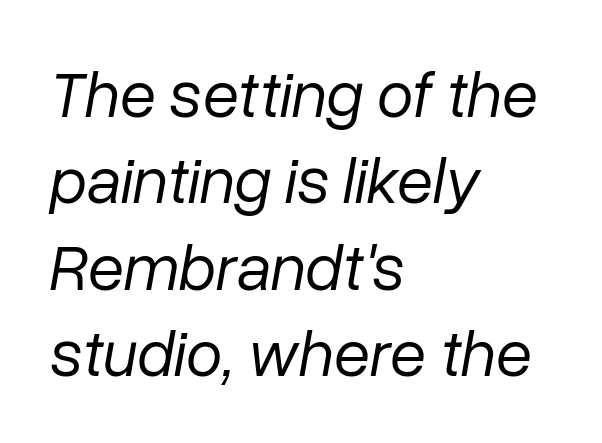
Decoration check: the copy has no underline. These lines are rendered in a variable-pitch font. The ragged edge is on the right, which tells us the setting is flush left. Stroke thickness stays within the range of a standard reading face or lighter. Leading matches the norm, producing a regular column. This is oblique type, the kind used for emphasis or titles.
